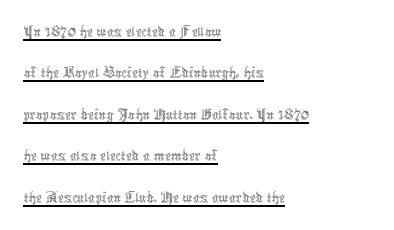
Q: Is the text bold? A: No.
Q: Is the text italic (slanted)? A: No, it is upright.
Q: Is the text underlined? A: Yes.
Q: How is the paragraph aligned? A: Left-aligned.
Q: Is the spacing between letters normal or unusually wide? A: Normal.
Q: Width (condensed, normal, or wide)? A: Condensed.
Q: x-height? A: Medium.
Q: Monospaced? A: No.
